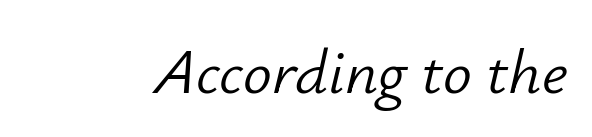
Q: Is the text bold? A: No.
Q: Is the text italic (slanted)? A: Yes, it leans right by about 12 degrees.
Q: Is the text underlined? A: No.
Q: Is the spacing between letters normal or unusually wide? A: Normal.
Q: Width (condensed, normal, or wide)? A: Normal.
Q: Stroke contrast? A: Low.
Q: x-height? A: Small.
Q: Monospaced? A: No.
